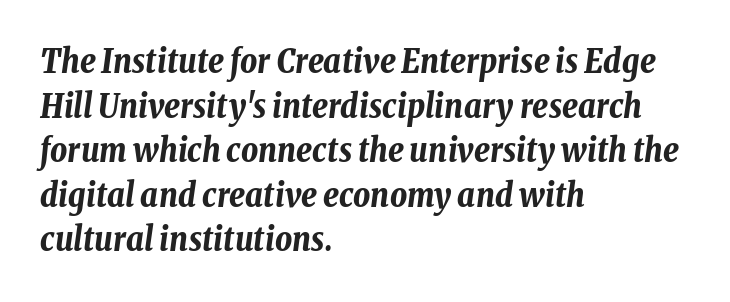
Q: Is the text bold? A: Yes.
Q: Is the text italic (slanted)? A: Yes, it leans right by about 8 degrees.
Q: Is the text underlined? A: No.
Q: How is the paragraph aligned? A: Left-aligned.
Q: Is the spacing between letters normal or unusually wide? A: Normal.
Q: Is the spacing between lines tight, normal or loose? A: Normal.
Q: Width (condensed, normal, or wide)? A: Condensed.
Q: Stroke contrast? A: Low.
Q: x-height? A: Medium.
Q: Monospaced? A: No.
